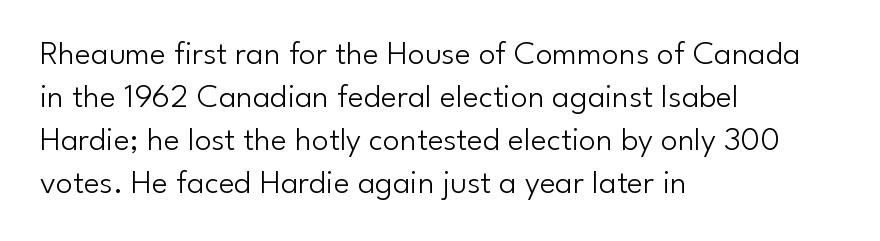
Rule under the text: the space is simply empty. These lines were composed using upright roman letters. Interline gaps are of average width in this sample. Horizontal alignment here is leftward, the default for most running prose. The text was rendered using a sans face with plain stroke endings. Compared with typical body copy, the letter spacing here is the same.
